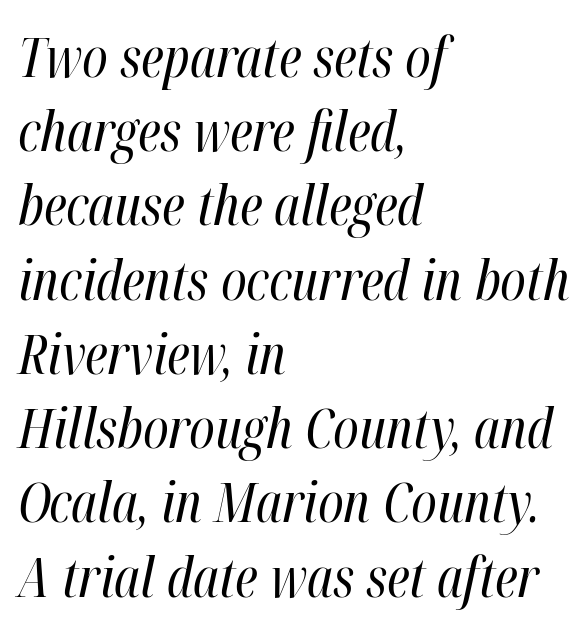
Q: Is the text bold? A: No.
Q: Is the text italic (slanted)? A: Yes, it leans right by about 12 degrees.
Q: Is the text underlined? A: No.
Q: How is the paragraph aligned? A: Left-aligned.
Q: Is the spacing between letters normal or unusually wide? A: Normal.
Q: Is the spacing between lines tight, normal or loose? A: Normal.
Q: Width (condensed, normal, or wide)? A: Condensed.
Q: Stroke contrast? A: High.
Q: x-height? A: Medium.
Q: Monospaced? A: No.
